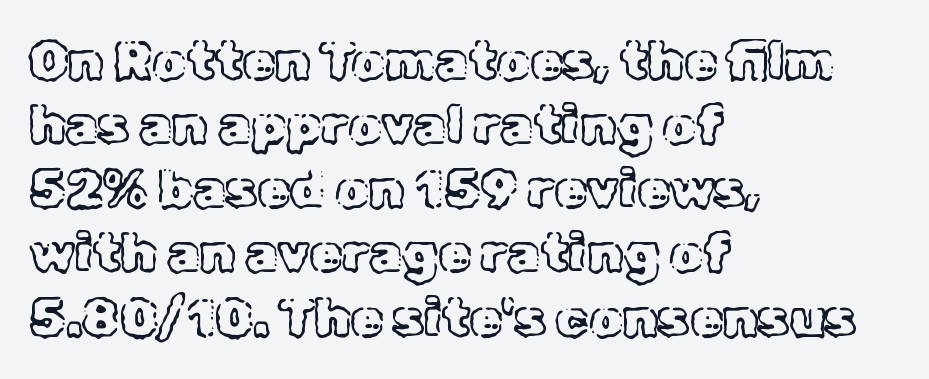
The image shows 53 px text type, upright; set left-aligned, line spacing 1.21x, normal letter spacing, not underlined; a medium x-height.
